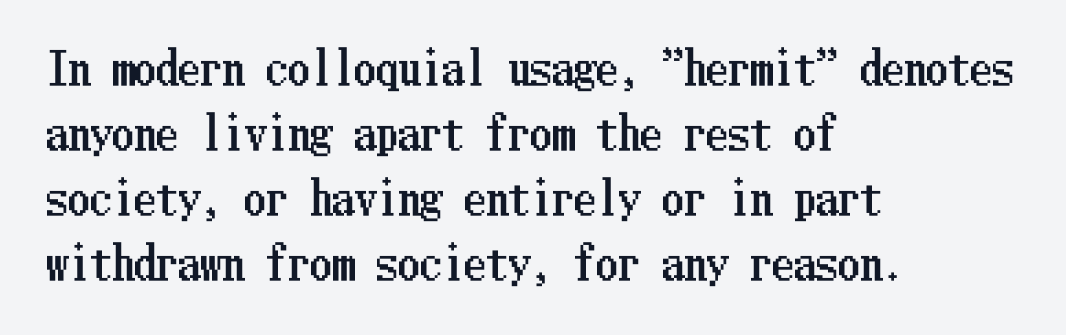
Every character sits straight up, as roman type does. Honestly, the letter spacing is just normal — you wouldn't notice it. Rule under the text: the space is simply empty. All the whitespace from short lines collects on the right.
